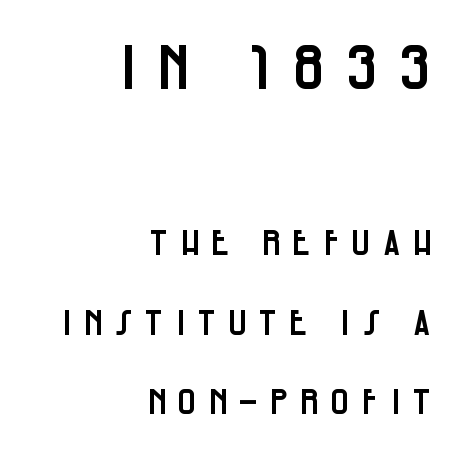
Beneath every word, the page is bare. Characters remain perfectly vertical along every line. Which chunk is bigger? The first one — the top block dwarfs the bottom. Nope, no serifs anywhere on these letters. Is there much room between lines? Yes — plenty of vertical air separates them. The compositor pushed each line to the right boundary.
